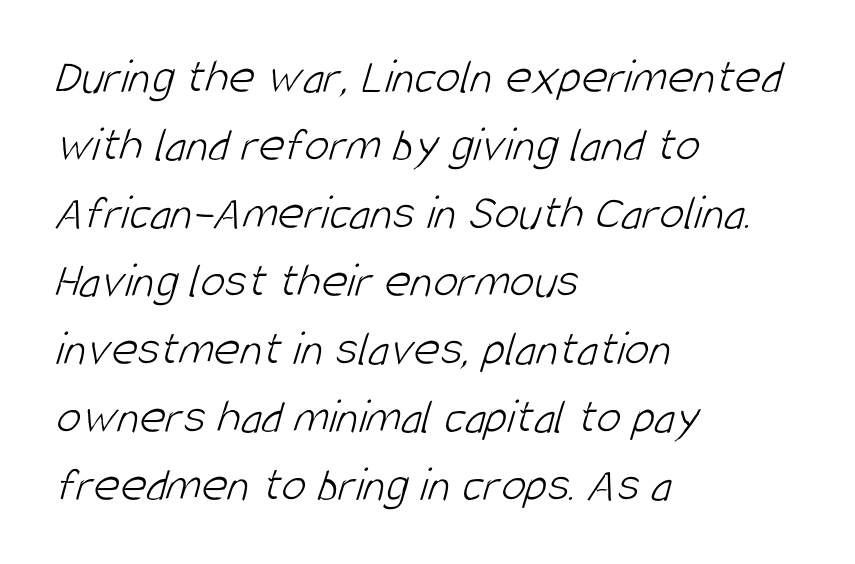
The image shows 50 px light, condensed sans-serif type; set left-aligned, normal line spacing (1.36x), normal letter spacing, not underlined; low stroke contrast and a large x-height.
